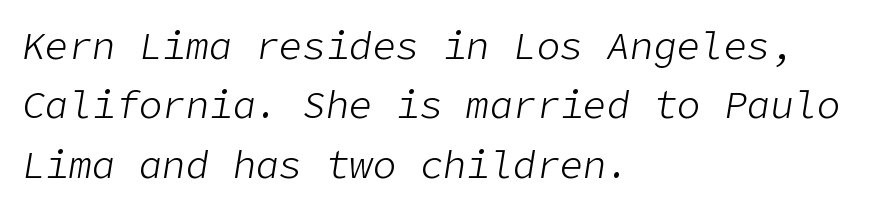
Q: Is the text bold? A: No.
Q: Is the text italic (slanted)? A: Yes, it leans right by about 9 degrees.
Q: Is the text underlined? A: No.
Q: How is the paragraph aligned? A: Left-aligned.
Q: Is the spacing between letters normal or unusually wide? A: Normal.
Q: Is the spacing between lines tight, normal or loose? A: Normal.
Q: Width (condensed, normal, or wide)? A: Normal.
Q: Stroke contrast? A: Low.
Q: x-height? A: Medium.
